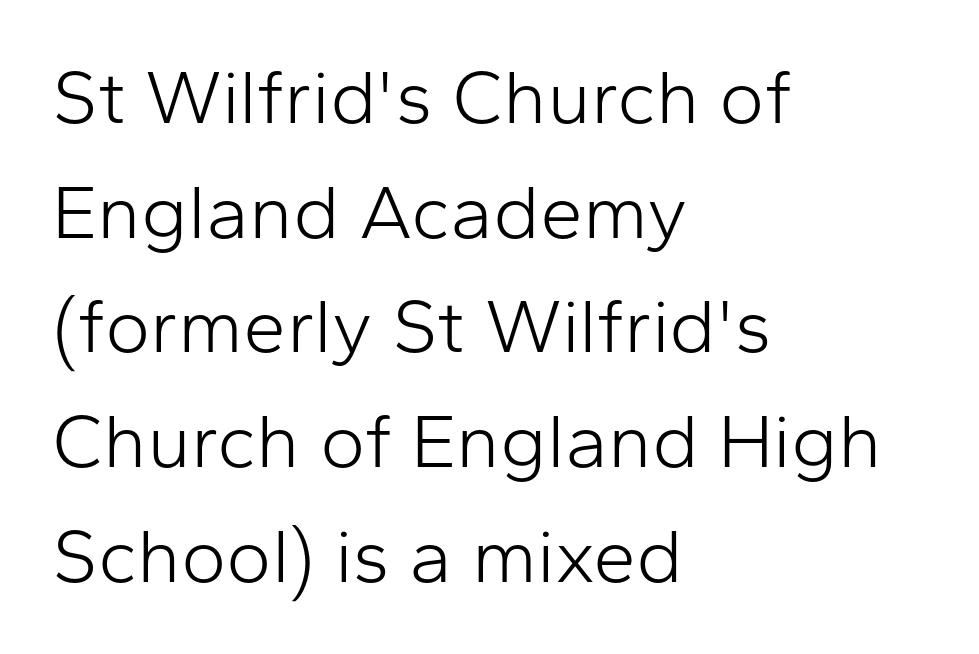
The image shows 77 px light sans-serif type, upright; set left-aligned, normal line spacing (1.49x), normal letter spacing, not underlined; low stroke contrast and a medium x-height.
